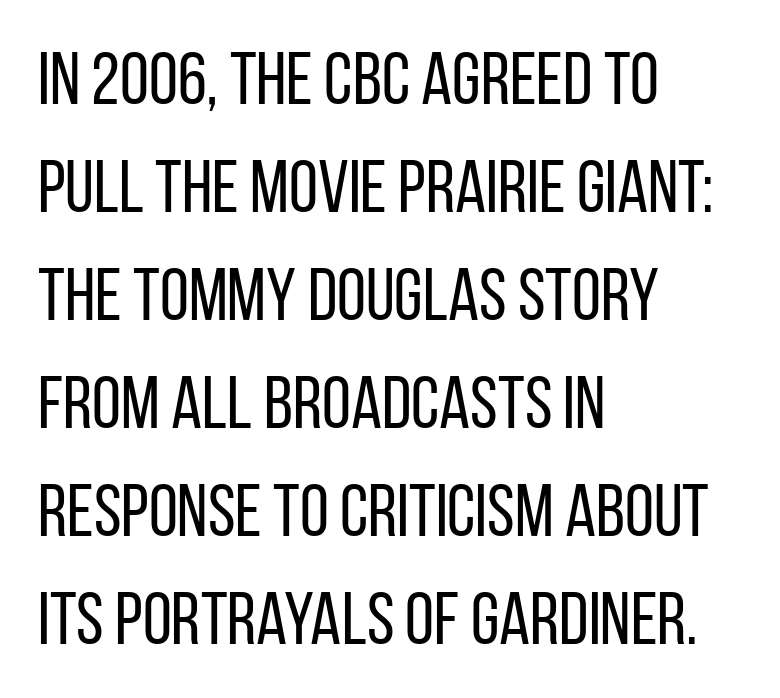
The image shows 74 px regular-weight, condensed sans-serif type, upright; set left-aligned, normal line spacing (1.46x), normal letter spacing, not underlined; low stroke contrast and a large x-height.
